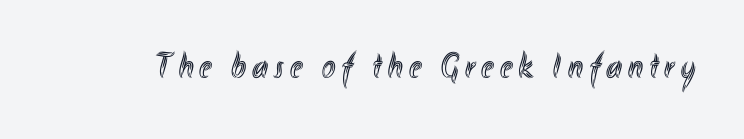
The string is rendered with underlining switched off. Spacing verdict: proportional, widths tailored to each character.
